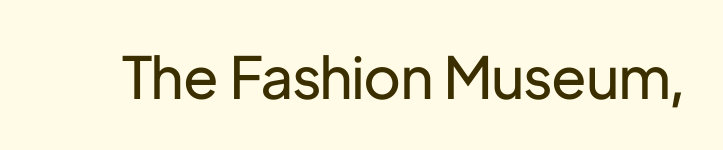
Compared with a typical body face, this is equally light or lighter still. Each letter keeps its own natural width here, so spacing adapts to shape. A typesetter would mark this as roman, not italic. I'd call this a sans setting — the letters go barefoot. Honestly, the letter spacing is just normal — you wouldn't notice it.
